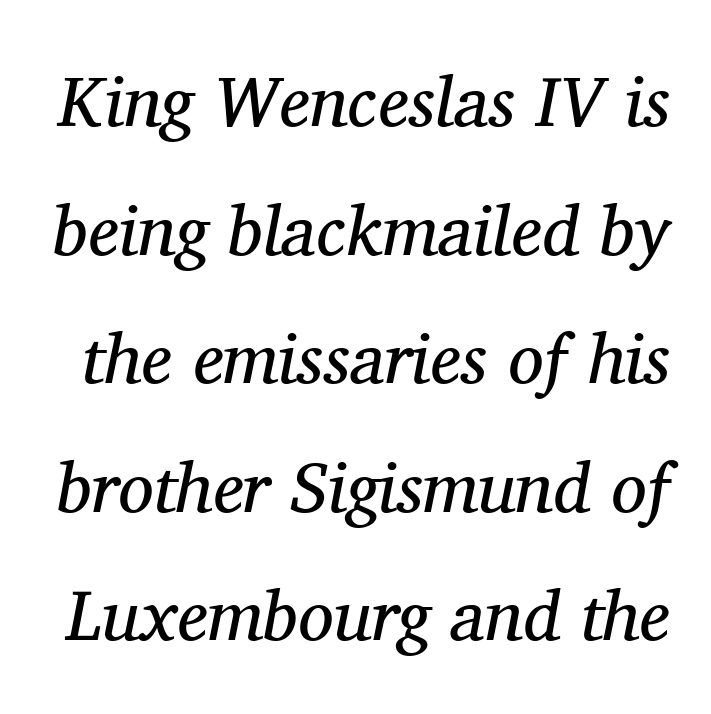
The image shows 71 px regular-weight serif type, italic (leaning right); set line spacing 1.81x, normal letter spacing, not underlined; medium stroke contrast and a medium x-height.
